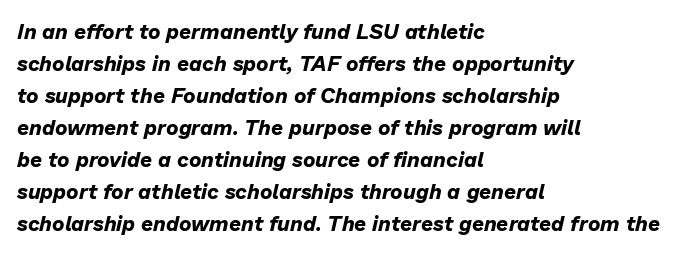
The passage shown is emphatically bold. Slant detected: the letters are inclined. Each new line begins a customary step beneath the previous one. Rule under the text: the space is simply empty. Default kerning and tracking; the words read as compact shapes.
